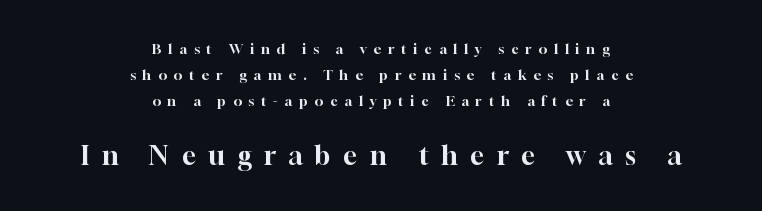
{"italic": "no", "underline": "no", "align": "center", "line_spacing_ratio": 1.86, "letter_spacing": "wide", "letter_spacing_em": 0.49, "larger_block": "second", "size_ratio": 1.86, "glyph_px": 26}
